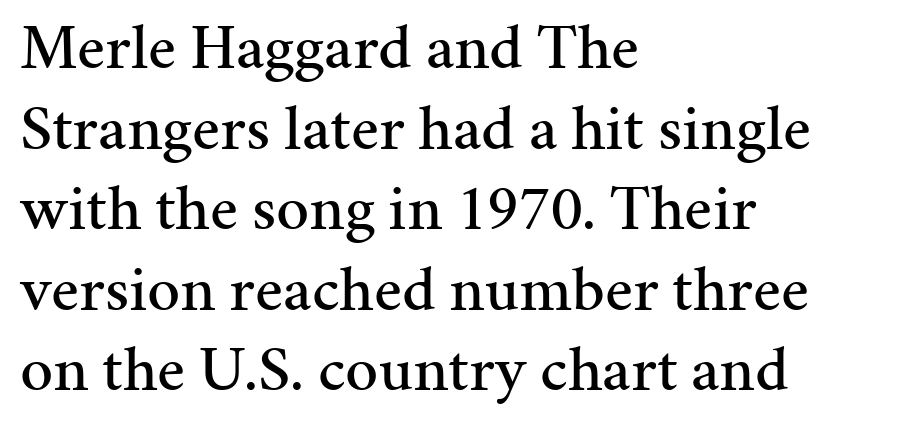
If you drew a line through each stem, it would be perfectly vertical. These lines are composed in type with serifs. Do the characters align in a grid? No, the font is proportional. There is no visible air inserted between adjacent glyphs. Horizontal alignment here is leftward, the default for most running prose. Bare-footed words on every line.
